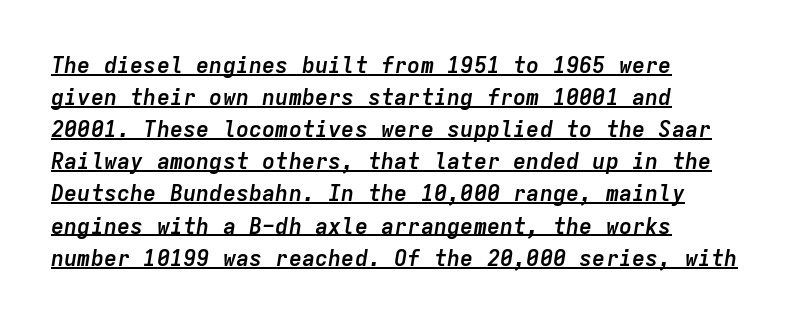
Q: Is the text bold? A: Yes.
Q: Is the text italic (slanted)? A: Yes, it leans right by about 9 degrees.
Q: Is the text underlined? A: Yes.
Q: How is the paragraph aligned? A: Left-aligned.
Q: Is the spacing between letters normal or unusually wide? A: Normal.
Q: Is the spacing between lines tight, normal or loose? A: Normal.
